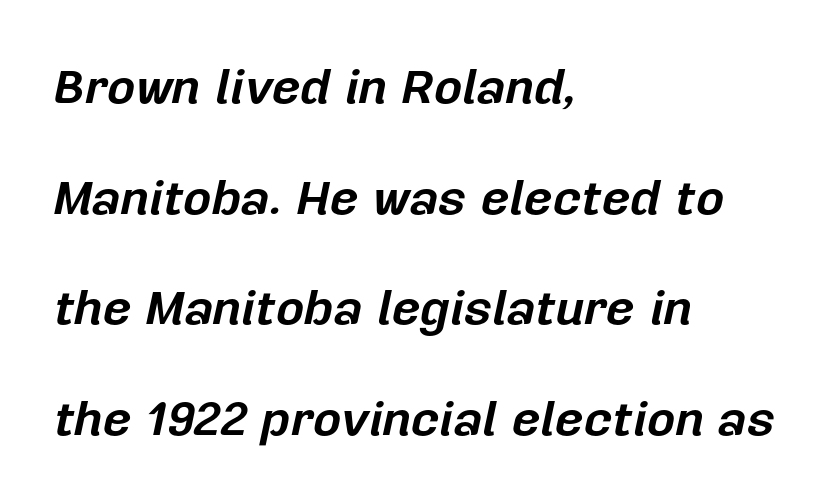
{"italic": "yes", "lean": "right", "slant_degrees": 12, "bold": "yes", "weight": "bold", "width": "normal", "stroke_contrast": "low", "x_height": "medium", "monospaced": "no", "underline": "no", "align": "left", "line_spacing": "loose", "line_spacing_ratio": 2.26, "letter_spacing": "normal", "letter_spacing_em": 0.0, "glyph_px": 49}
